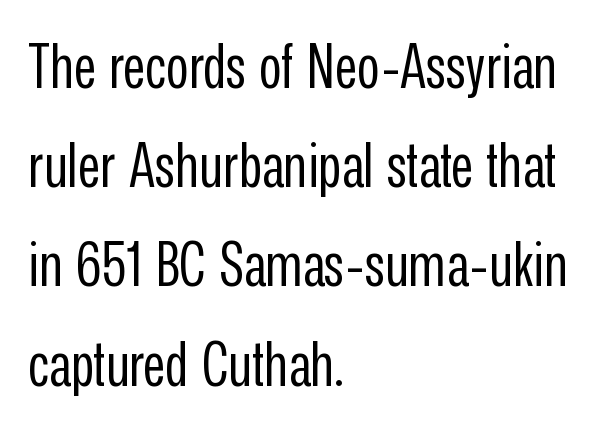
The image shows 62 px regular-weight, condensed sans-serif type, upright; set left-aligned, normal line spacing (1.6x), normal letter spacing, not underlined; low stroke contrast and a medium x-height.
